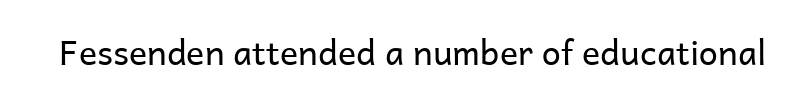
{"serif": "no", "italic": "no", "bold": "no", "weight": "regular", "width": "normal", "stroke_contrast": "low", "x_height": "medium", "monospaced": "no", "underline": "no", "letter_spacing": "normal", "letter_spacing_em": 0.0, "glyph_px": 34}
